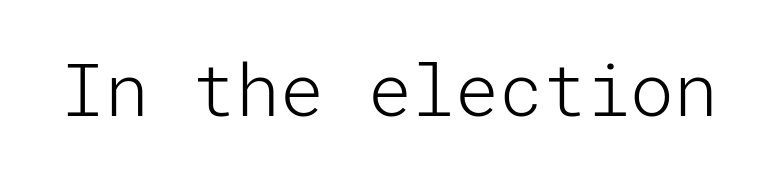
Caption: standard tracking, unaltered. These glyphs show unthickened strokes, regular width or finer. The text was rendered using a sans face with plain stroke endings. The type sits square on the baseline with zero lean. The space directly below the letters is spotless.
